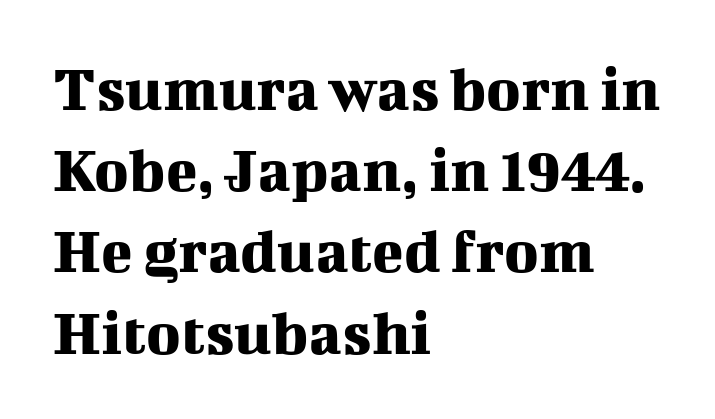
This sample keeps an unexceptional amount of space between lines. This sample has the flowing, uneven cadence of proportional lettering. Inter-character spacing is left at the font's built-in metrics. Descenders hang freely into open space. The paragraph has a hard left edge and a soft right edge.
